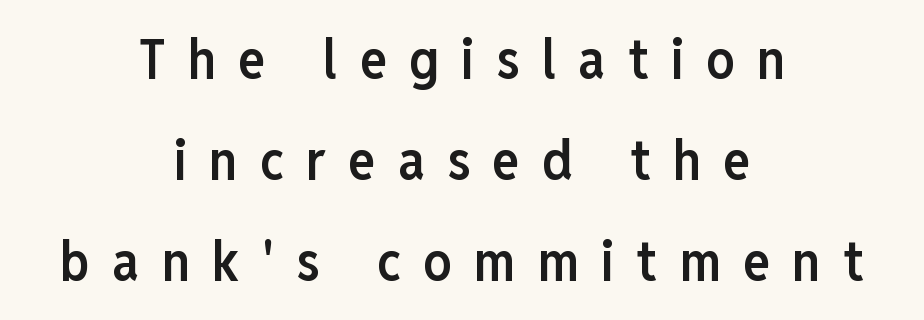
{"serif": "no", "italic": "no", "bold": "semi", "weight": "semibold", "width": "condensed", "stroke_contrast": "low", "x_height": "medium", "monospaced": "no", "underline": "no", "align": "center", "line_spacing_ratio": 1.8, "letter_spacing": "wide", "letter_spacing_em": 0.4, "glyph_px": 56}
